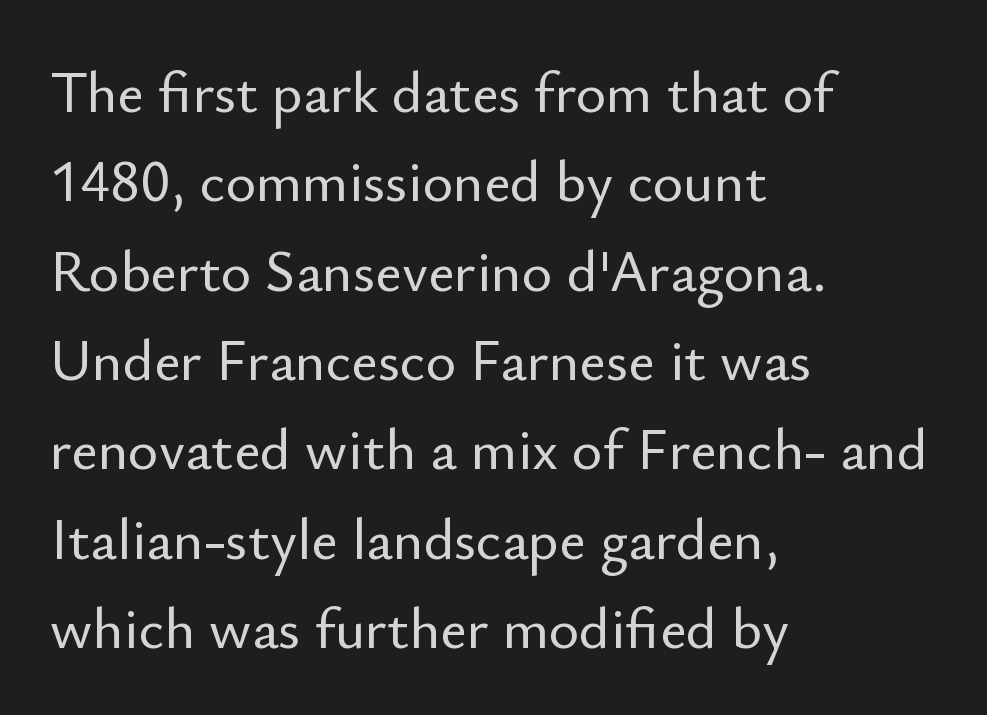
Q: Is the text italic (slanted)? A: No, it is upright.
Q: Is the typeface a serif or a sans-serif typeface? A: Sans-serif.
Q: Is the text underlined? A: No.
Q: How is the paragraph aligned? A: Left-aligned.
Q: Is the spacing between letters normal or unusually wide? A: Normal.
Q: Is the spacing between lines tight, normal or loose? A: Normal.
Q: Width (condensed, normal, or wide)? A: Normal.
Q: Stroke contrast? A: Low.
Q: x-height? A: Small.
Q: Monospaced? A: No.
